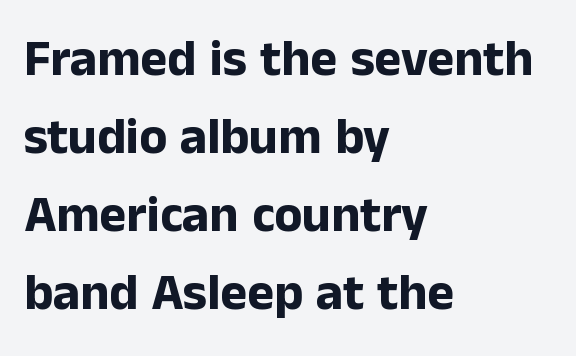
Q: Is the text bold? A: Yes.
Q: Is the text italic (slanted)? A: No, it is upright.
Q: Is the typeface a serif or a sans-serif typeface? A: Sans-serif.
Q: Is the text underlined? A: No.
Q: How is the paragraph aligned? A: Left-aligned.
Q: Is the spacing between letters normal or unusually wide? A: Normal.
Q: Is the spacing between lines tight, normal or loose? A: Normal.
Q: Width (condensed, normal, or wide)? A: Normal.
Q: Stroke contrast? A: Low.
Q: x-height? A: Medium.
Q: Monospaced? A: No.
